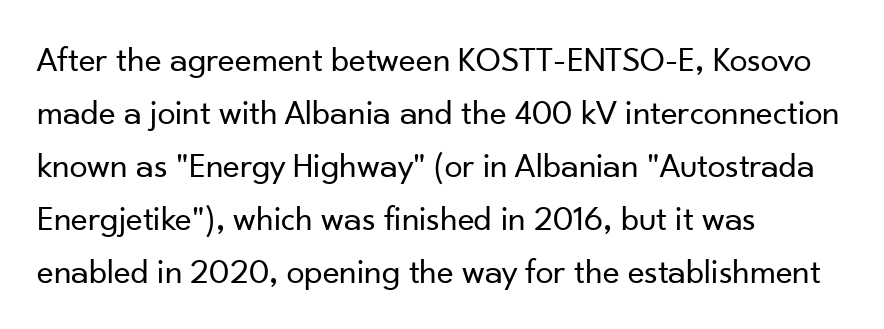
A typesetter would call this proportional, since set widths differ per character. Students, note that the glyphs here touch the page at normal intervals. The space directly below the letters is spotless. Counters stay open thanks to moderate or lighter strokes. Vertical strokes here are truly vertical.
